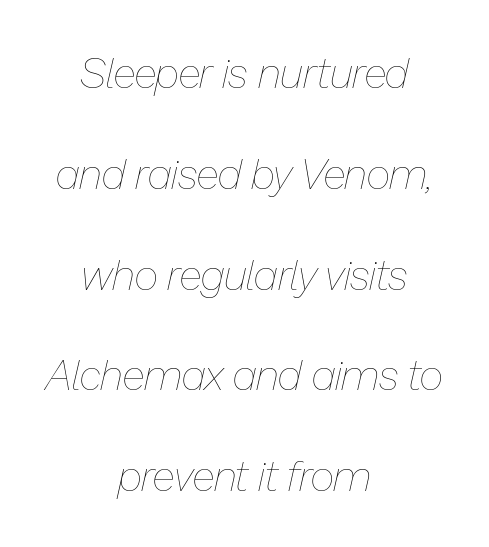
The image shows 42 px thin type, italic (leaning right); set centered, loose line spacing (2.4x), normal letter spacing, not underlined; low stroke contrast and a medium x-height.
